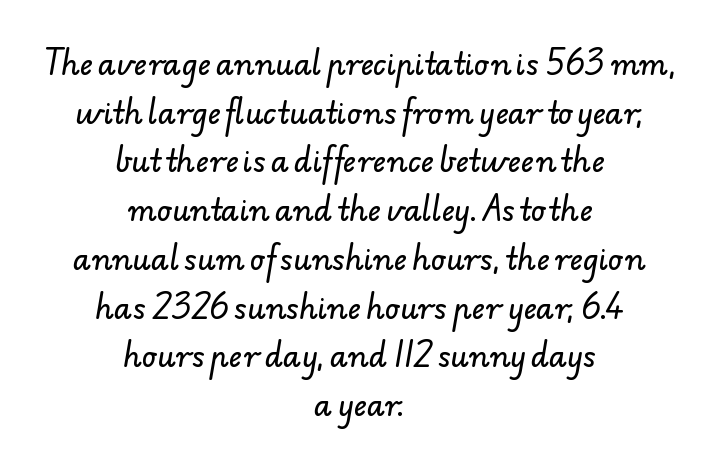
Q: Is the typeface a serif or a sans-serif typeface? A: Sans-serif.
Q: Is the text underlined? A: No.
Q: How is the paragraph aligned? A: Centered.
Q: Is the spacing between letters normal or unusually wide? A: Normal.
Q: Is the spacing between lines tight, normal or loose? A: Normal.
Q: Width (condensed, normal, or wide)? A: Normal.
Q: Stroke contrast? A: Low.
Q: x-height? A: Small.
Q: Monospaced? A: No.
